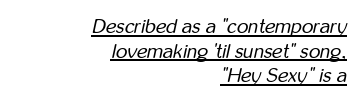
This rendering features underlined lettering. Would a proofreader flag this as italicized? Yes. Horizontal alignment here is rightward, an uncommon choice for prose. Short note: letters normally spaced. Think standard paragraph weight, or any step lighter than that.
